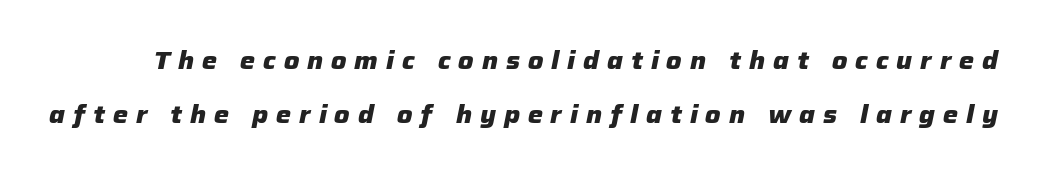
Q: Is the text bold? A: Yes.
Q: Is the text italic (slanted)? A: Yes, it leans right by about 12 degrees.
Q: Is the text underlined? A: No.
Q: Is the spacing between letters normal or unusually wide? A: Unusually wide.
Q: Is the spacing between lines tight, normal or loose? A: Loose.
